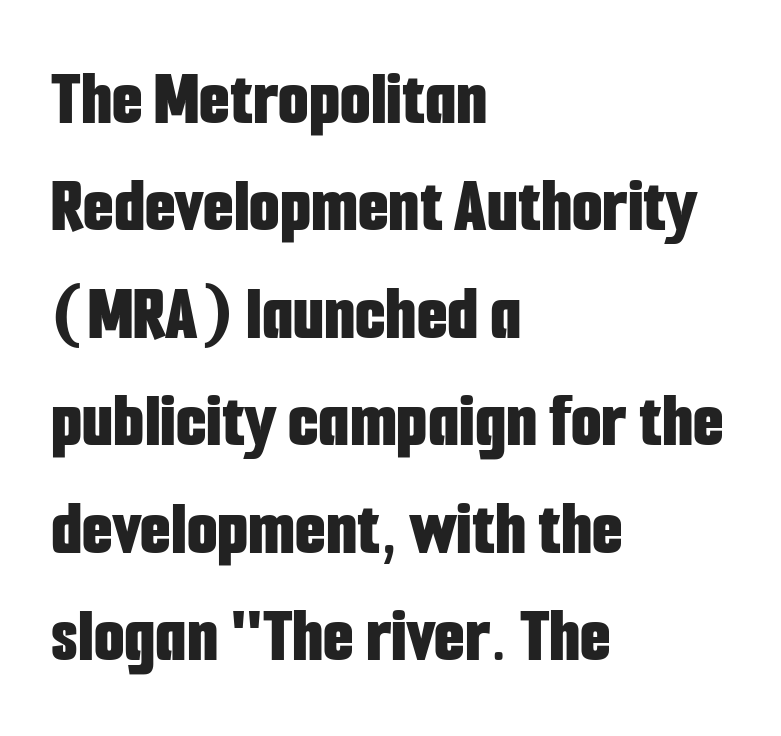
{"serif": "no", "italic": "no", "bold": "yes", "weight": "bold", "width": "condensed", "stroke_contrast": "low", "x_height": "medium", "monospaced": "no", "underline": "no", "align": "left", "line_spacing": "normal", "line_spacing_ratio": 1.36, "letter_spacing": "normal", "letter_spacing_em": 0.0, "glyph_px": 79}
